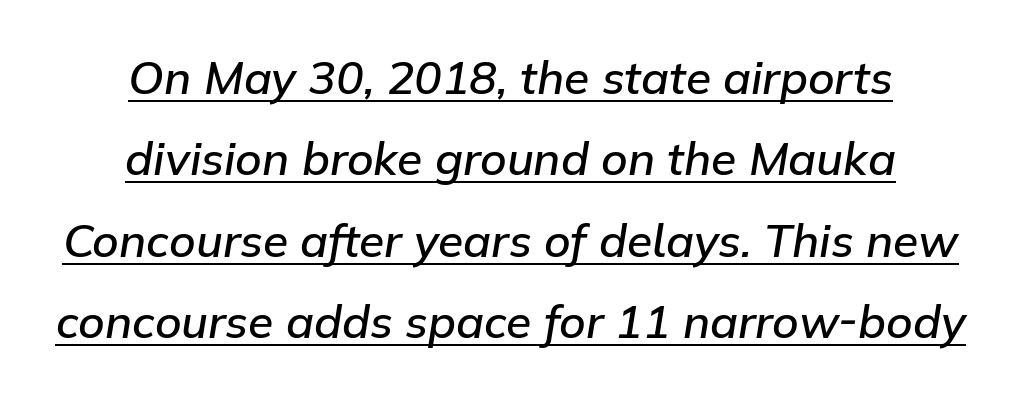
{"italic": "yes", "lean": "right", "slant_degrees": 9, "bold": "semi", "weight": "semibold", "width": "normal", "stroke_contrast": "low", "x_height": "medium", "monospaced": "no", "underline": "yes", "align": "center", "line_spacing_ratio": 1.77, "letter_spacing": "normal", "letter_spacing_em": 0.0, "glyph_px": 46}
